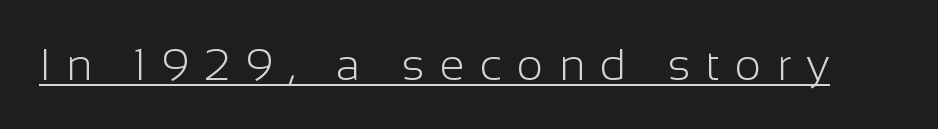
The image shows 45 px light sans-serif type, upright; set unusually wide letter spacing (+0.34 em), underlined; low stroke contrast and a medium x-height.
